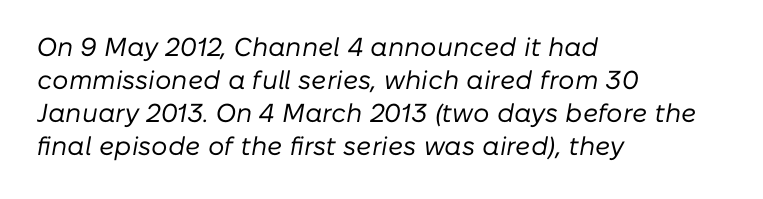
{"italic": "yes", "lean": "right", "slant_degrees": 10, "bold": "no", "underline": "no", "align": "left", "line_spacing": "normal", "line_spacing_ratio": 1.27, "letter_spacing": "normal", "letter_spacing_em": 0.0, "glyph_px": 26}
